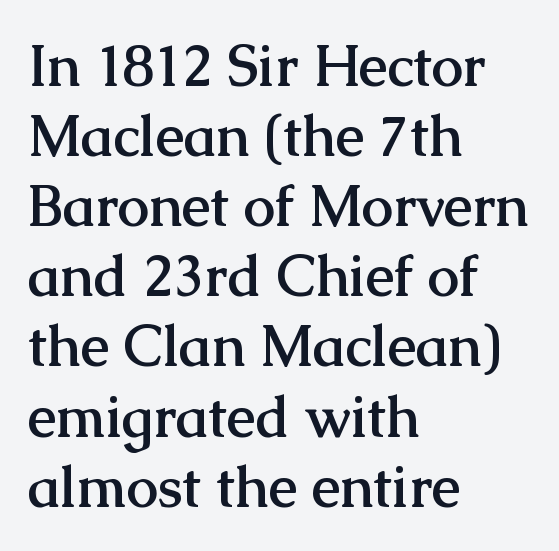
Casual observation: everything's shoved over to the left. The typeface chosen for these lines features serifs. The typesetting leans heavy: a genuine bold. Characters remain perfectly vertical along every line. Tracking here is standard; glyphs follow each other at the usual distance. Descender tails drop into unmarked territory.
